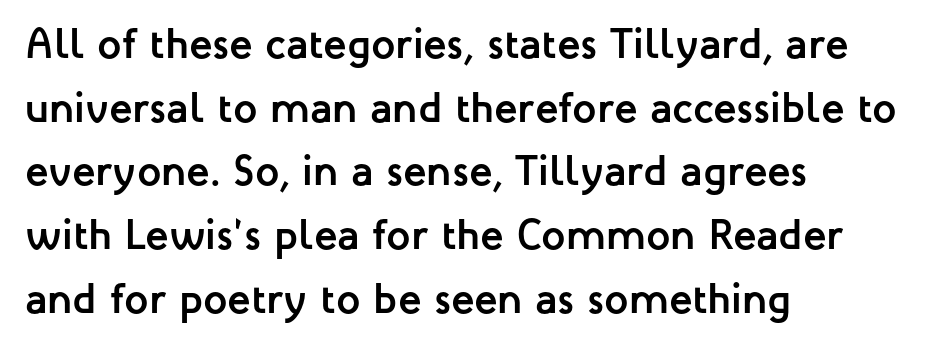
This sample uses plain, unmodified letter spacing. This is sans-serif lettering, the kind often seen on screens and signage. The rendering uses natural spacing where letterforms have individual widths. Horizontally, the lines are justified to the leading edge only. Leading: standard. The letters stand upright; this is a roman face.
